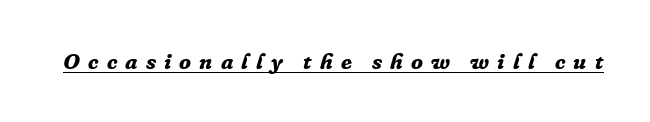
Q: Is the text bold? A: Yes.
Q: Is the text italic (slanted)? A: Yes, it leans right by about 16 degrees.
Q: Is the text underlined? A: Yes.
Q: Is the spacing between letters normal or unusually wide? A: Unusually wide.
